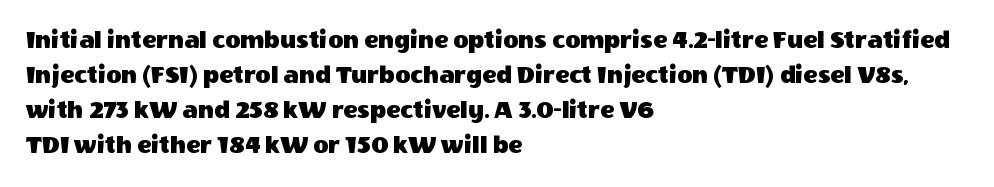
The image shows 26 px text type, upright; set left-aligned, normal line spacing (1.35x), normal letter spacing, not underlined.
